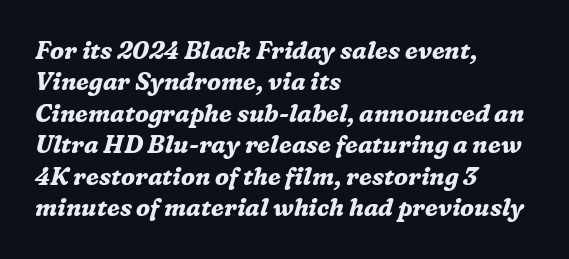
The image shows 24 px bold type, italic (leaning right); set left-aligned, normal line spacing (1.31x), normal letter spacing, not underlined.
